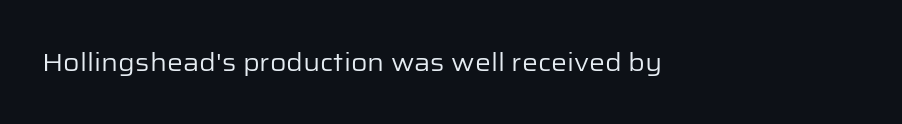
Q: Is the text bold? A: No.
Q: Is the text italic (slanted)? A: No, it is upright.
Q: Is the text underlined? A: No.
Q: Is the spacing between letters normal or unusually wide? A: Normal.
